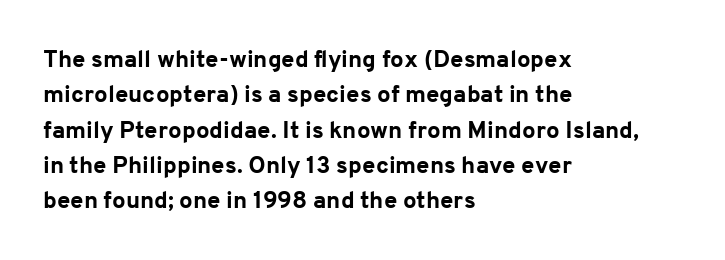
{"italic": "no", "bold": "yes", "underline": "no", "align": "left", "line_spacing": "normal", "line_spacing_ratio": 1.47, "letter_spacing": "normal", "letter_spacing_em": 0.0, "glyph_px": 24}
